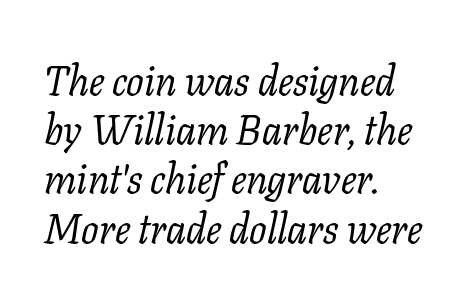
Q: Is the text bold? A: No.
Q: Is the text italic (slanted)? A: Yes, it leans right by about 11 degrees.
Q: Is the typeface a serif or a sans-serif typeface? A: Serif.
Q: Is the text underlined? A: No.
Q: How is the paragraph aligned? A: Left-aligned.
Q: Is the spacing between letters normal or unusually wide? A: Normal.
Q: Width (condensed, normal, or wide)? A: Normal.
Q: Stroke contrast? A: Low.
Q: x-height? A: Medium.
Q: Monospaced? A: No.
